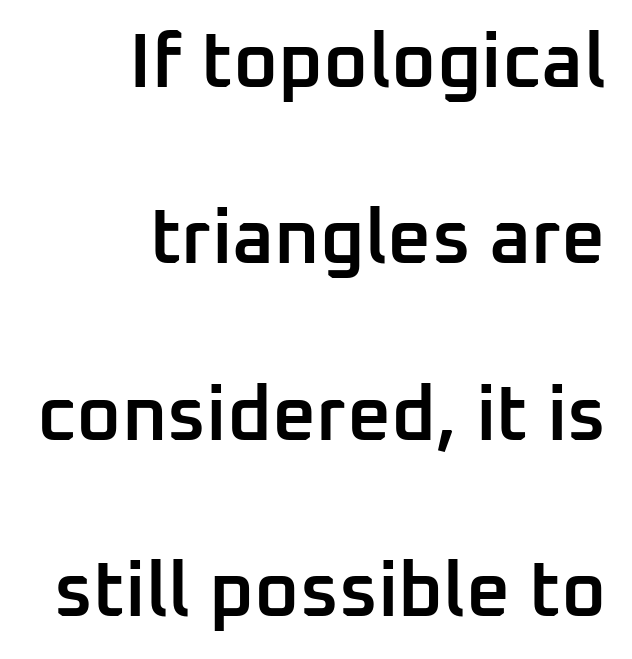
The image shows 77 px semibold sans-serif type, upright; set right-aligned, loose line spacing (2.29x), normal letter spacing, not underlined; low stroke contrast and a medium x-height.
